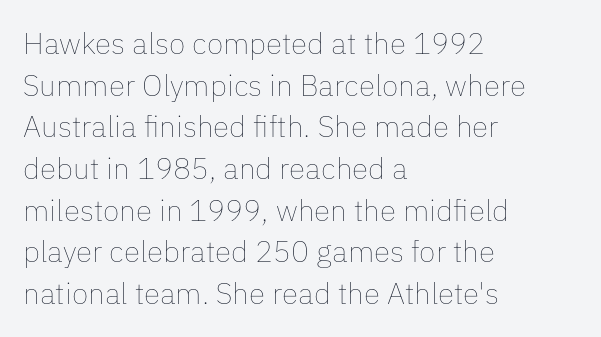
Q: Is the text bold? A: No.
Q: Is the text italic (slanted)? A: No, it is upright.
Q: Is the text underlined? A: No.
Q: How is the paragraph aligned? A: Left-aligned.
Q: Is the spacing between letters normal or unusually wide? A: Normal.
Q: Is the spacing between lines tight, normal or loose? A: Normal.
Q: Width (condensed, normal, or wide)? A: Normal.
Q: Stroke contrast? A: Low.
Q: x-height? A: Medium.
Q: Monospaced? A: No.
